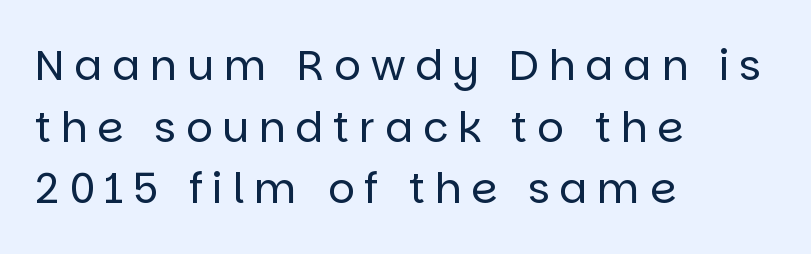
Q: Is the text bold? A: No.
Q: Is the text italic (slanted)? A: No, it is upright.
Q: Is the typeface a serif or a sans-serif typeface? A: Sans-serif.
Q: Is the text underlined? A: No.
Q: How is the paragraph aligned? A: Left-aligned.
Q: Is the spacing between letters normal or unusually wide? A: Unusually wide.
Q: Is the spacing between lines tight, normal or loose? A: Normal.
Q: Width (condensed, normal, or wide)? A: Normal.
Q: Stroke contrast? A: Low.
Q: x-height? A: Large.
Q: Monospaced? A: No.
